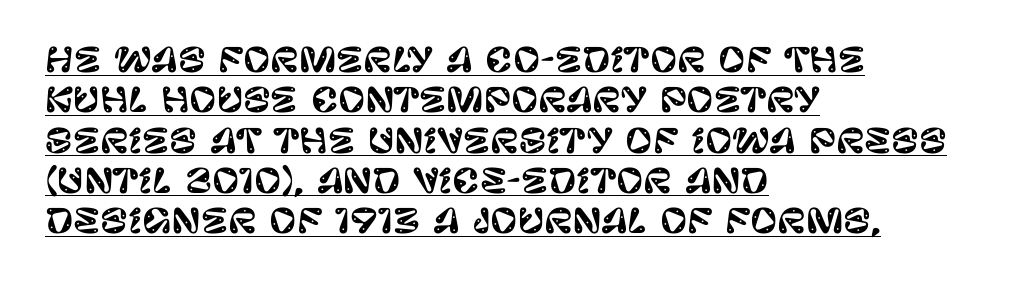
Q: Is the text italic (slanted)? A: Yes.
Q: Is the typeface a serif or a sans-serif typeface? A: Sans-serif.
Q: Is the text underlined? A: Yes.
Q: How is the paragraph aligned? A: Left-aligned.
Q: Is the spacing between letters normal or unusually wide? A: Normal.
Q: Width (condensed, normal, or wide)? A: Normal.
Q: Stroke contrast? A: Low.
Q: x-height? A: Large.
Q: Monospaced? A: No.
